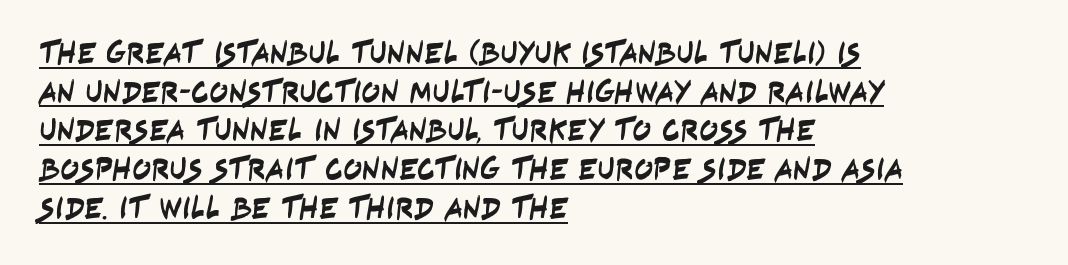
Q: Is the typeface a serif or a sans-serif typeface? A: Sans-serif.
Q: Is the text underlined? A: Yes.
Q: How is the paragraph aligned? A: Left-aligned.
Q: Is the spacing between letters normal or unusually wide? A: Normal.
Q: Is the spacing between lines tight, normal or loose? A: Normal.
Q: Width (condensed, normal, or wide)? A: Condensed.
Q: Stroke contrast? A: Low.
Q: x-height? A: Large.
Q: Monospaced? A: No.
